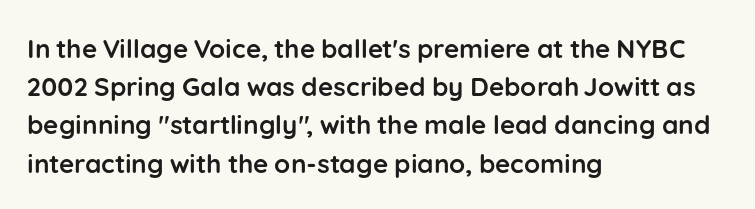
The image shows 26 px bold type, upright; set left-aligned, normal line spacing (1.47x), normal letter spacing, not underlined.
